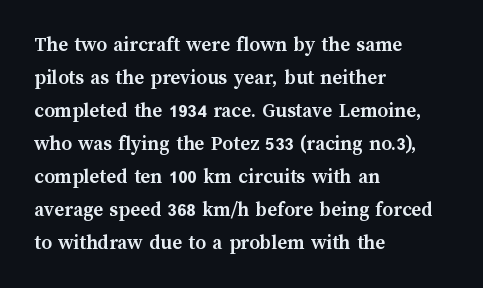
The image shows 21 px bold type, upright; set left-aligned, normal line spacing (1.57x), normal letter spacing, not underlined.
